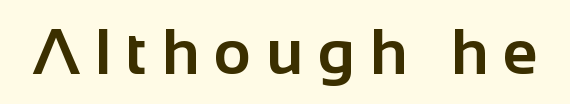
{"serif": "no", "italic": "no", "bold": "yes", "weight": "bold", "width": "normal", "stroke_contrast": "low", "x_height": "medium", "monospaced": "no", "underline": "no", "letter_spacing": "wide", "letter_spacing_em": 0.23, "glyph_px": 64}
